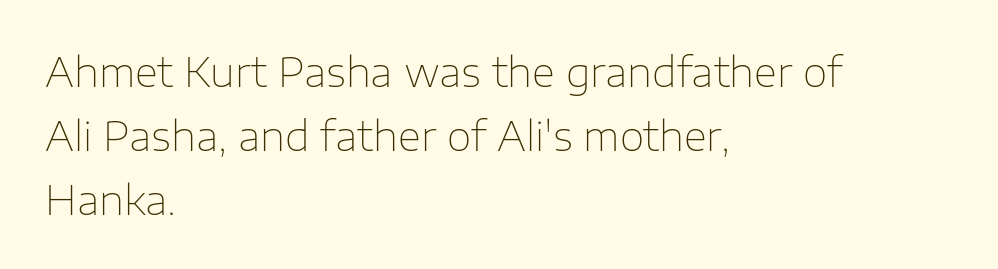
These lines are composed in type without serifs. Quick note: interline space is typical. Counters stay open thanks to moderate or lighter strokes. The lines in this sample share a left origin and differ only in where they stop.
